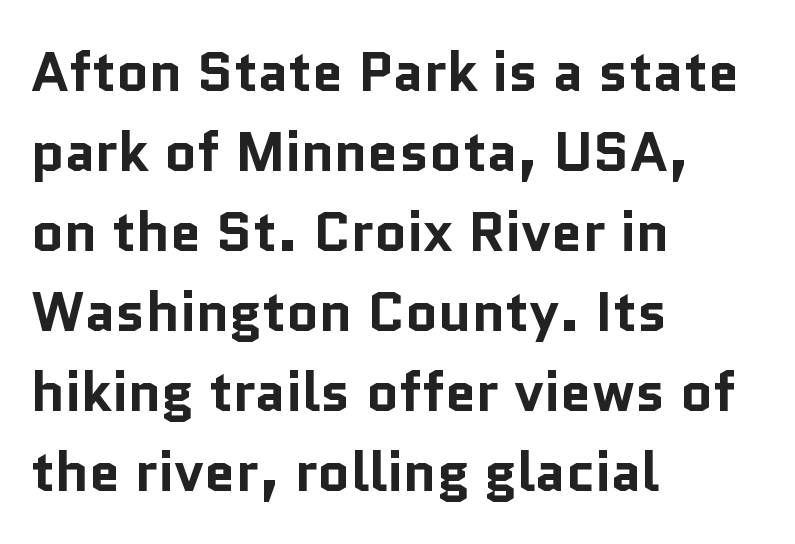
Q: Is the text bold? A: Yes.
Q: Is the text italic (slanted)? A: No, it is upright.
Q: Is the typeface a serif or a sans-serif typeface? A: Sans-serif.
Q: Is the text underlined? A: No.
Q: How is the paragraph aligned? A: Left-aligned.
Q: Is the spacing between letters normal or unusually wide? A: Normal.
Q: Is the spacing between lines tight, normal or loose? A: Normal.
Q: Width (condensed, normal, or wide)? A: Normal.
Q: Stroke contrast? A: Low.
Q: x-height? A: Medium.
Q: Monospaced? A: No.
